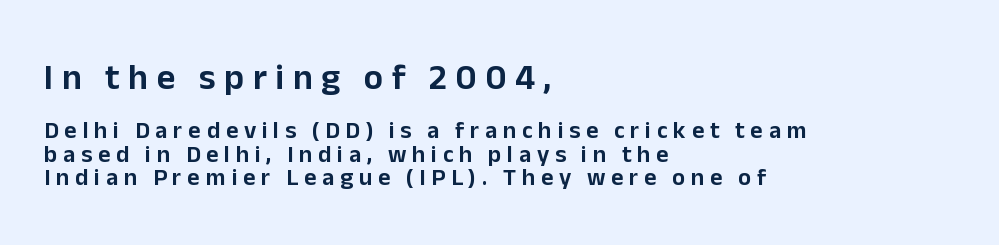
Left-aligned paragraph, ragged on the right. Nope, no serifs anywhere on these letters. The face used here is rendered with a markedly widened letterfit. Note the varied advance widths — an 'i' is clearly narrower than an 'm'.
